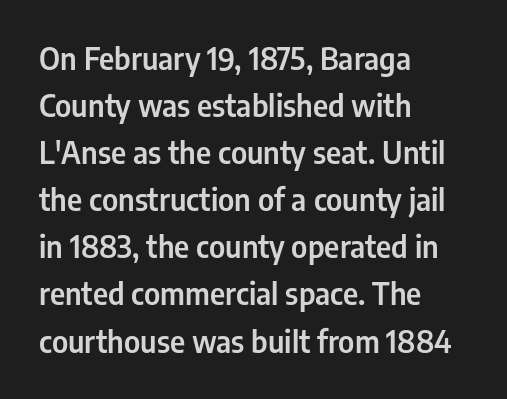
Q: Is the text italic (slanted)? A: No, it is upright.
Q: Is the typeface a serif or a sans-serif typeface? A: Sans-serif.
Q: Is the text underlined? A: No.
Q: How is the paragraph aligned? A: Left-aligned.
Q: Is the spacing between letters normal or unusually wide? A: Normal.
Q: Is the spacing between lines tight, normal or loose? A: Normal.
Q: Width (condensed, normal, or wide)? A: Condensed.
Q: Stroke contrast? A: Low.
Q: x-height? A: Medium.
Q: Monospaced? A: No.
